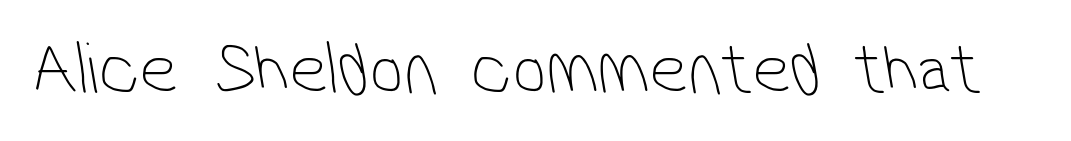
Q: Is the text bold? A: No.
Q: Is the typeface a serif or a sans-serif typeface? A: Sans-serif.
Q: Is the text underlined? A: No.
Q: Is the spacing between letters normal or unusually wide? A: Normal.
Q: Width (condensed, normal, or wide)? A: Condensed.
Q: Stroke contrast? A: Low.
Q: x-height? A: Medium.
Q: Monospaced? A: No.
